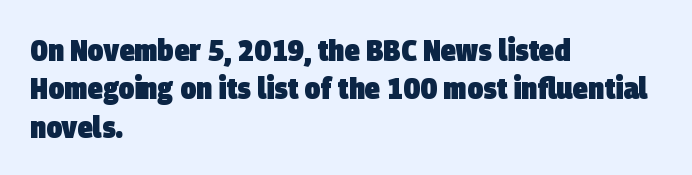
{"serif": "no", "bold": "yes", "weight": "heavy", "width": "condensed", "stroke_contrast": "low", "x_height": "large", "monospaced": "no", "underline": "no", "align": "left", "line_spacing_ratio": 1.24, "letter_spacing": "normal", "letter_spacing_em": 0.0, "glyph_px": 31}
